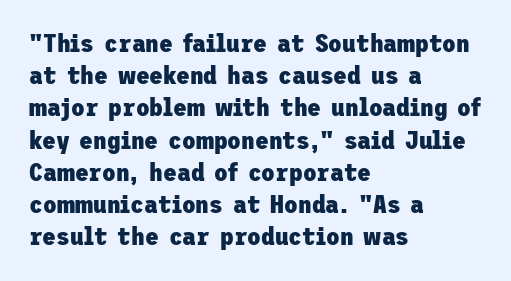
{"italic": "no", "bold": "yes", "underline": "no", "align": "left", "line_spacing": "normal", "line_spacing_ratio": 1.29, "letter_spacing": "normal", "letter_spacing_em": 0.0, "glyph_px": 25}
